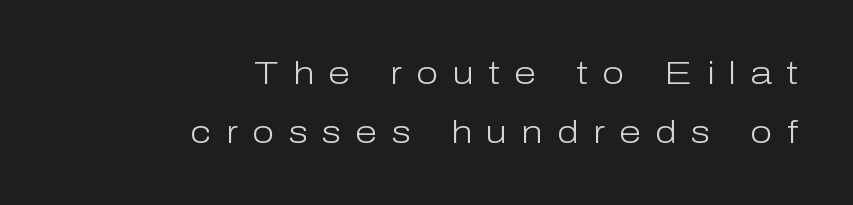
The image shows 32 px light sans-serif type, upright; set right-aligned, line spacing 1.83x, unusually wide letter spacing (+0.45 em), not underlined; low stroke contrast and a medium x-height.
